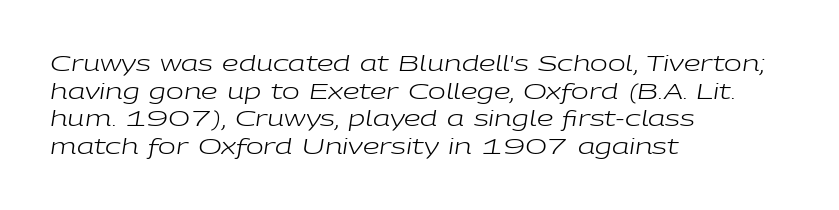
{"italic": "yes", "lean": "right", "slant_degrees": 9, "bold": "no", "underline": "no", "align": "left", "line_spacing": "normal", "line_spacing_ratio": 1.32, "letter_spacing": "normal", "letter_spacing_em": 0.0, "glyph_px": 21}
